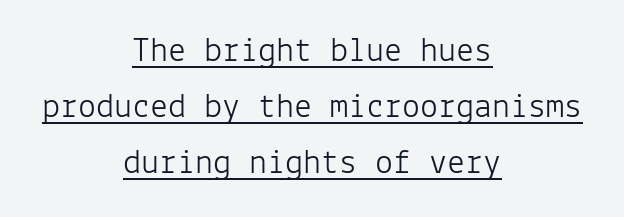
{"serif": "no", "italic": "no", "bold": "no", "weight": "light", "width": "normal", "stroke_contrast": "low", "x_height": "medium", "monospaced": "yes", "underline": "yes", "align": "center", "line_spacing": "normal", "line_spacing_ratio": 1.56, "letter_spacing": "normal", "letter_spacing_em": 0.0, "glyph_px": 36}
